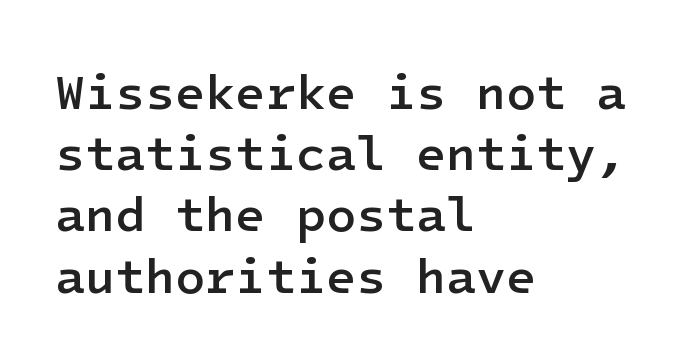
{"serif": "no", "italic": "no", "bold": "semi", "weight": "semibold", "width": "normal", "stroke_contrast": "low", "x_height": "medium", "underline": "no", "align": "left", "line_spacing": "normal", "line_spacing_ratio": 1.25, "letter_spacing": "normal", "letter_spacing_em": 0.0, "glyph_px": 49}
